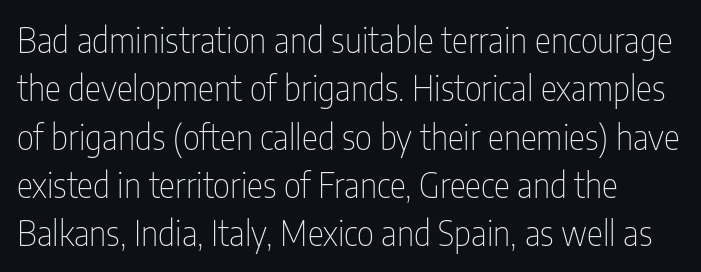
Q: Is the text bold? A: No.
Q: Is the text italic (slanted)? A: No, it is upright.
Q: Is the typeface a serif or a sans-serif typeface? A: Sans-serif.
Q: Is the text underlined? A: No.
Q: Is the spacing between letters normal or unusually wide? A: Normal.
Q: Is the spacing between lines tight, normal or loose? A: Normal.
Q: Width (condensed, normal, or wide)? A: Condensed.
Q: Stroke contrast? A: Low.
Q: x-height? A: Medium.
Q: Monospaced? A: No.
